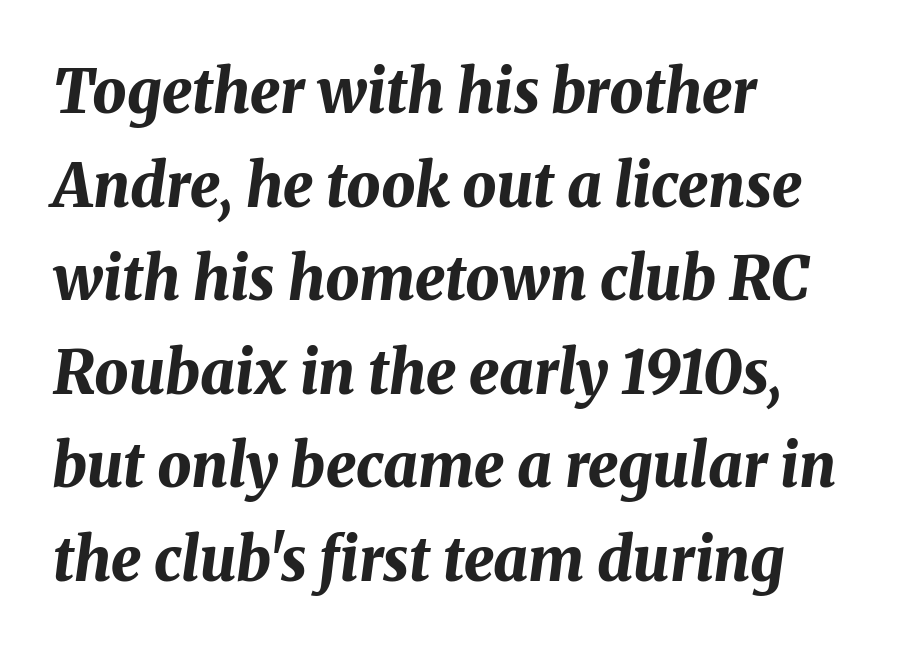
{"italic": "yes", "lean": "right", "slant_degrees": 8, "bold": "yes", "weight": "bold", "width": "normal", "stroke_contrast": "medium", "x_height": "medium", "monospaced": "no", "underline": "no", "align": "left", "line_spacing": "normal", "line_spacing_ratio": 1.56, "letter_spacing": "normal", "letter_spacing_em": 0.0, "glyph_px": 60}
